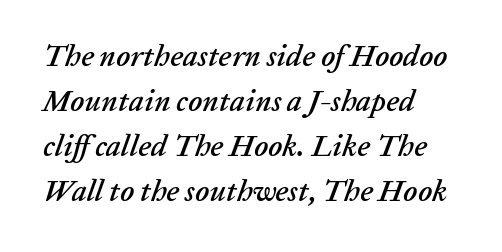
The image shows 30 px text type, italic (leaning right); set left-aligned, normal line spacing (1.5x), normal letter spacing, not underlined; low stroke contrast and a medium x-height.
